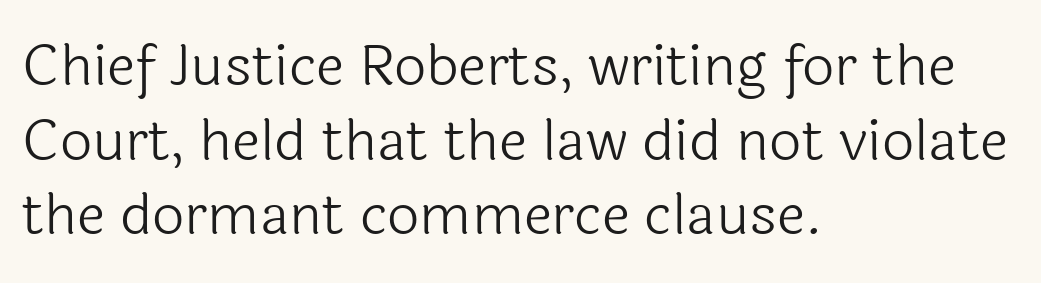
{"serif": "no", "italic": "no", "bold": "no", "weight": "light", "width": "normal", "x_height": "medium", "monospaced": "no", "underline": "no", "align": "left", "line_spacing": "normal", "line_spacing_ratio": 1.31, "letter_spacing": "normal", "letter_spacing_em": 0.0, "glyph_px": 57}
